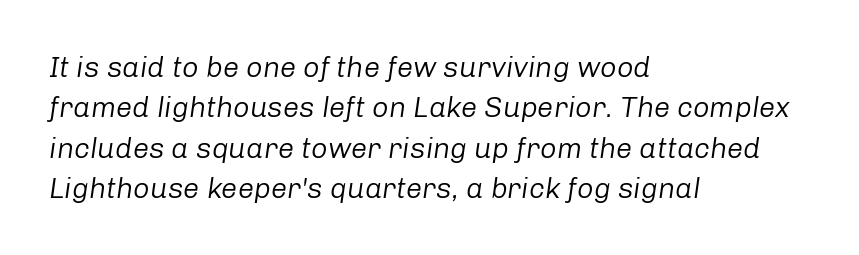
The space between consecutive lines is moderate. Any mark beneath the type? The region is blank. The face used here is proportionally spaced, like ordinary book or web type. There is no visible air inserted between adjacent glyphs.
